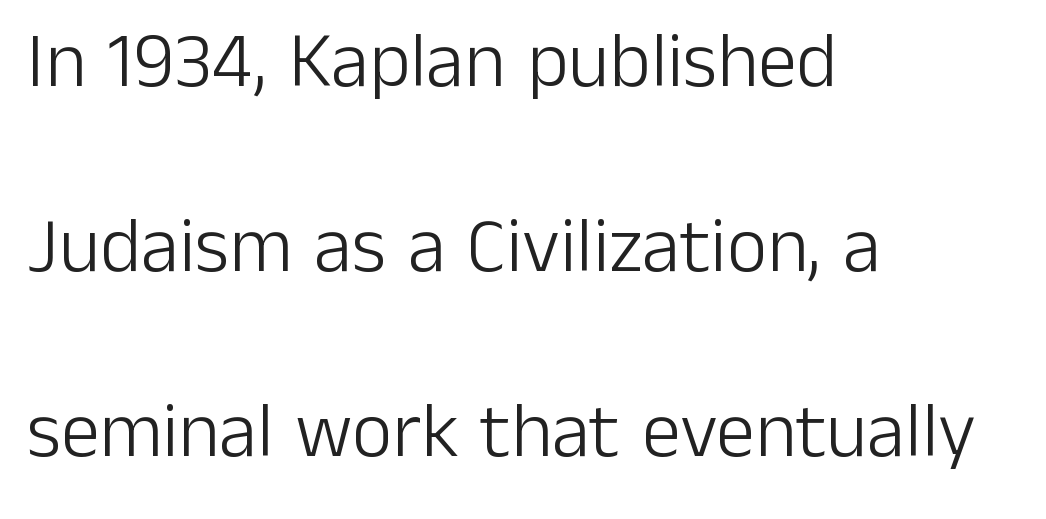
The font family rendered here belongs to the sans-serif group. The typeface has the unassuming heft of standard copy or less. These lines keep a tight, regular rhythm from letter to letter. The passage shown is not underscored anywhere.
